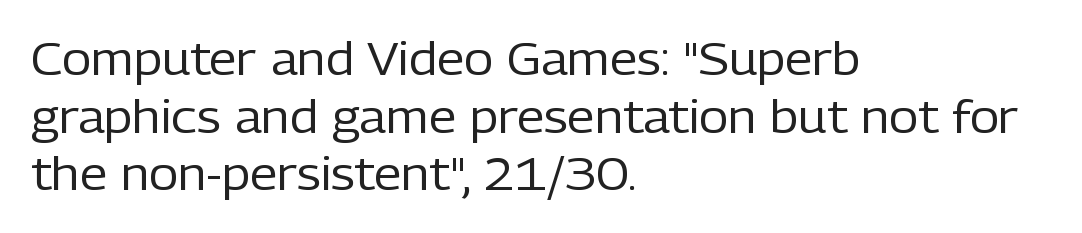
Q: Is the text bold? A: No.
Q: Is the text italic (slanted)? A: No, it is upright.
Q: Is the typeface a serif or a sans-serif typeface? A: Sans-serif.
Q: Is the text underlined? A: No.
Q: How is the paragraph aligned? A: Left-aligned.
Q: Is the spacing between letters normal or unusually wide? A: Normal.
Q: Is the spacing between lines tight, normal or loose? A: Normal.
Q: Width (condensed, normal, or wide)? A: Normal.
Q: Stroke contrast? A: Low.
Q: x-height? A: Medium.
Q: Monospaced? A: No.
